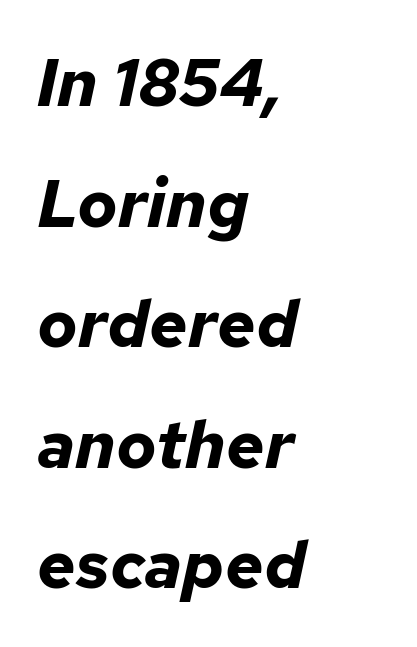
Q: Is the text bold? A: Yes.
Q: Is the text italic (slanted)? A: Yes, it leans right by about 12 degrees.
Q: Is the text underlined? A: No.
Q: How is the paragraph aligned? A: Left-aligned.
Q: Is the spacing between letters normal or unusually wide? A: Normal.
Q: Width (condensed, normal, or wide)? A: Normal.
Q: Stroke contrast? A: Low.
Q: x-height? A: Medium.
Q: Monospaced? A: No.
